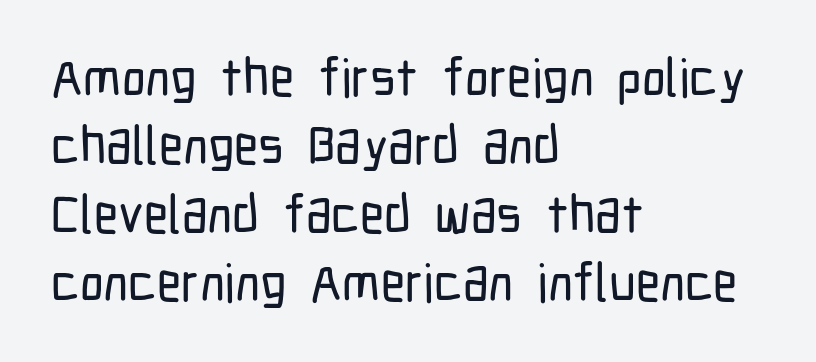
The image shows 53 px condensed sans-serif type, upright; set left-aligned, normal line spacing (1.29x), normal letter spacing, not underlined; low stroke contrast and a medium x-height.
